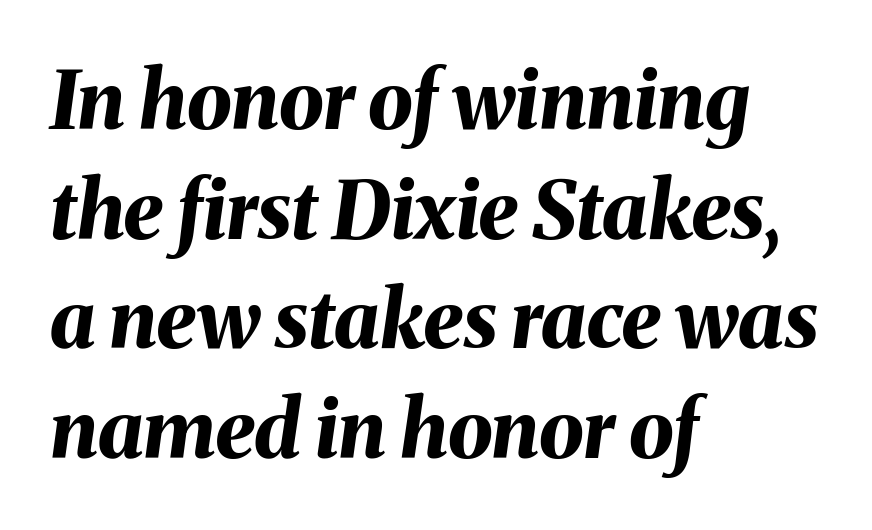
The image shows 80 px bold type, italic (leaning right); set left-aligned, normal line spacing (1.37x), normal letter spacing, not underlined; medium stroke contrast and a medium x-height.
